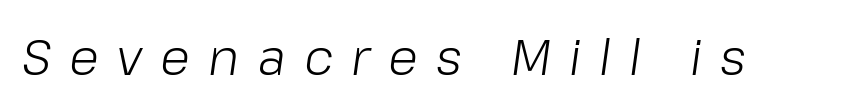
The passage shown leans; its letterforms are oblique. The strokes are not fattened; the text isn't bold. Words appear elongated and porous because spacing is wide. Descenders hang freely into open space. Is this a fixed-width face? No — the glyphs have proportional, varying widths.
